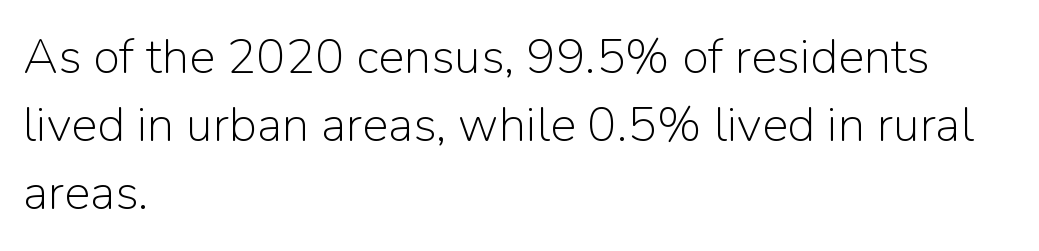
Q: Is the text bold? A: No.
Q: Is the text italic (slanted)? A: No, it is upright.
Q: Is the typeface a serif or a sans-serif typeface? A: Sans-serif.
Q: Is the text underlined? A: No.
Q: How is the paragraph aligned? A: Left-aligned.
Q: Is the spacing between letters normal or unusually wide? A: Normal.
Q: Is the spacing between lines tight, normal or loose? A: Normal.
Q: Width (condensed, normal, or wide)? A: Normal.
Q: Stroke contrast? A: Low.
Q: x-height? A: Medium.
Q: Monospaced? A: No.
